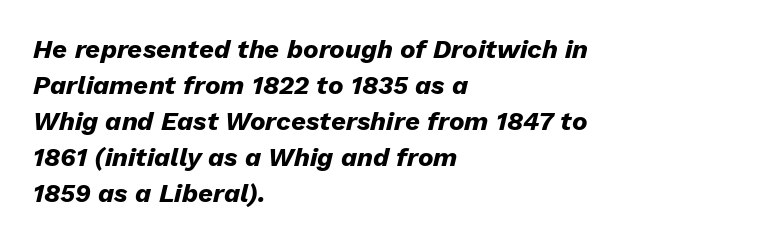
Vertical spacing — default. Line beginnings align vertically; line endings do not. Letter spacing: default. Lines of text with bare space underneath.
